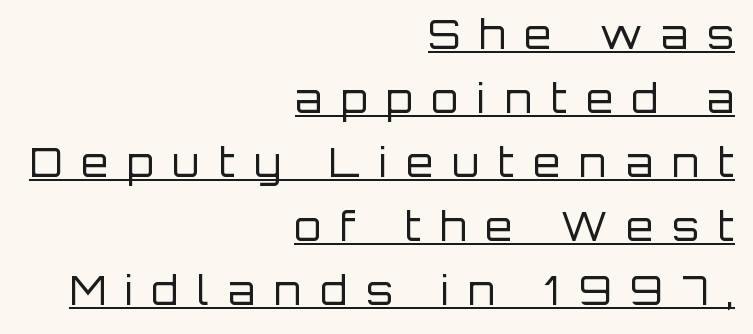
The image shows 39 px regular-weight sans-serif type, upright; set right-aligned, normal line spacing (1.64x), unusually wide letter spacing (+0.49 em), underlined; low stroke contrast and a large x-height.
